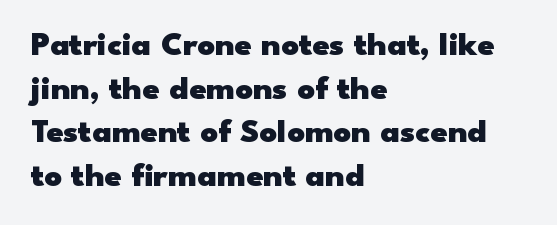
Q: Is the text bold? A: Yes.
Q: Is the text italic (slanted)? A: No, it is upright.
Q: Is the typeface a serif or a sans-serif typeface? A: Sans-serif.
Q: Is the text underlined? A: No.
Q: How is the paragraph aligned? A: Left-aligned.
Q: Is the spacing between letters normal or unusually wide? A: Normal.
Q: Is the spacing between lines tight, normal or loose? A: Normal.
Q: Width (condensed, normal, or wide)? A: Wide.
Q: Stroke contrast? A: Low.
Q: x-height? A: Small.
Q: Monospaced? A: No.
